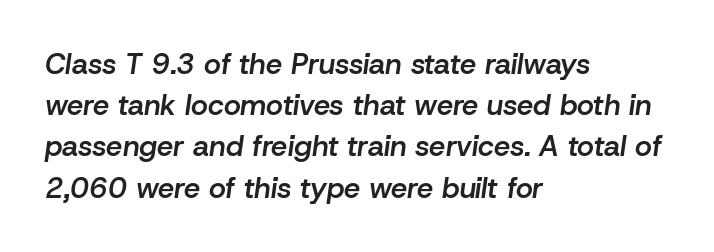
The passage shown has conventional tracking throughout. The rendering uses natural spacing where letterforms have individual widths. These lines sit exactly where default settings would place them. Check the space under the baseline: it is left empty. Designer's note — italics engaged.
